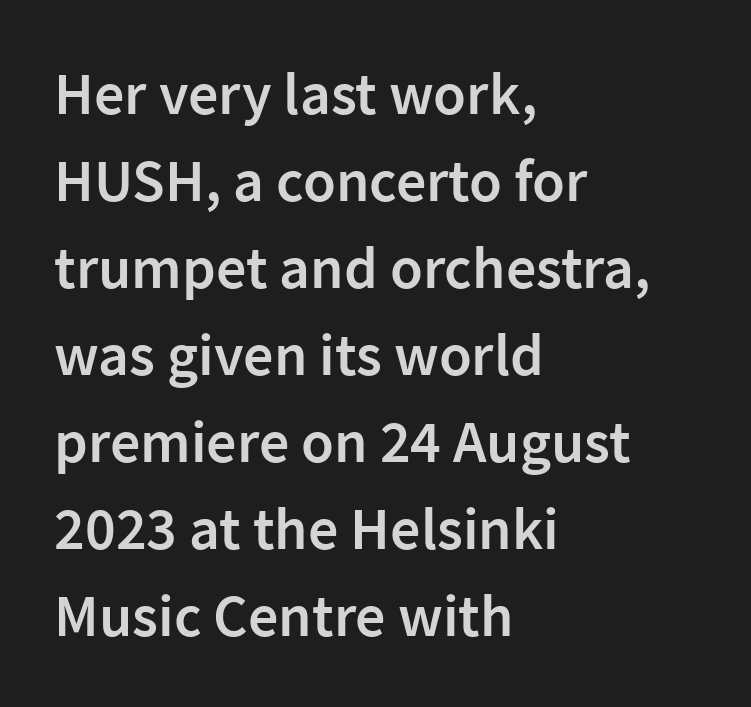
Q: Is the text bold? A: Semi-bold.
Q: Is the text italic (slanted)? A: No, it is upright.
Q: Is the typeface a serif or a sans-serif typeface? A: Sans-serif.
Q: Is the text underlined? A: No.
Q: How is the paragraph aligned? A: Left-aligned.
Q: Is the spacing between letters normal or unusually wide? A: Normal.
Q: Is the spacing between lines tight, normal or loose? A: Normal.
Q: Width (condensed, normal, or wide)? A: Normal.
Q: Stroke contrast? A: Low.
Q: x-height? A: Medium.
Q: Monospaced? A: No.
